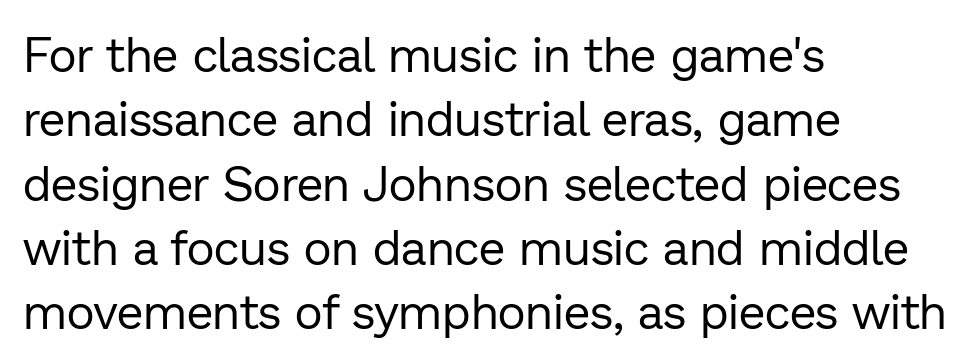
The image shows 48 px regular-weight sans-serif type, upright; set left-aligned, normal line spacing (1.34x), normal letter spacing, not underlined; low stroke contrast and a medium x-height.
